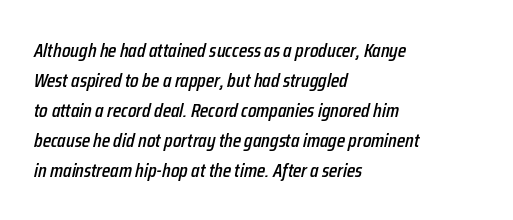
The image shows 20 px text type, italic (leaning right); set left-aligned, normal line spacing (1.5x), normal letter spacing, not underlined.
